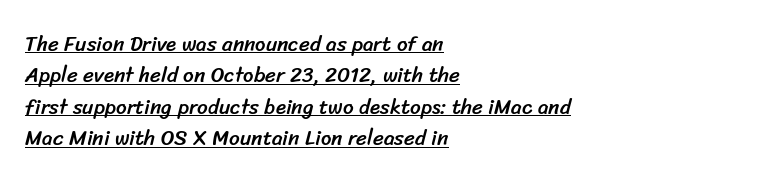
Q: Is the text underlined? A: Yes.
Q: How is the paragraph aligned? A: Left-aligned.
Q: Is the spacing between letters normal or unusually wide? A: Normal.
Q: Is the spacing between lines tight, normal or loose? A: Normal.
